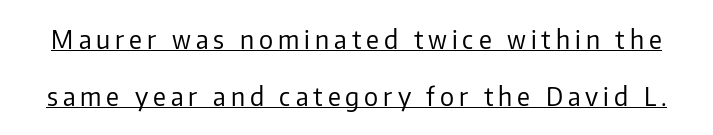
Emphasis is given by a line drawn under the lettering. Interline gaps are noticeably wide in this sample. The font sits on the lighter half of the weight spectrum, regular included. Students, note that the glyphs here are deliberately spaced far apart. The axis of the letterforms is exactly vertical.
